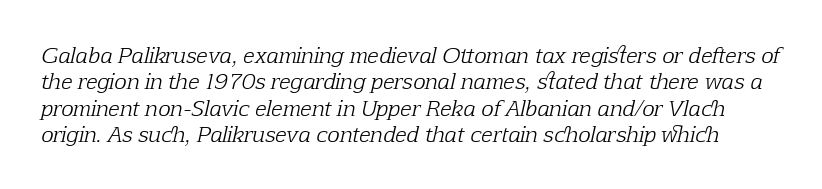
{"italic": "yes", "lean": "right", "slant_degrees": 12, "bold": "no", "underline": "no", "line_spacing": "normal", "line_spacing_ratio": 1.26, "letter_spacing": "normal", "letter_spacing_em": 0.0, "glyph_px": 21}
